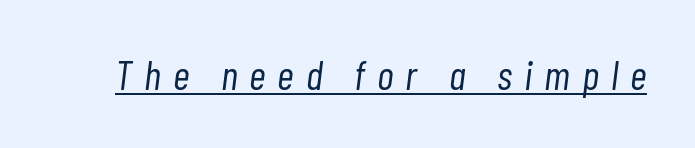
The image shows 41 px light, condensed type, italic (leaning right); set unusually wide letter spacing (+0.29 em), underlined; low stroke contrast and a medium x-height.
